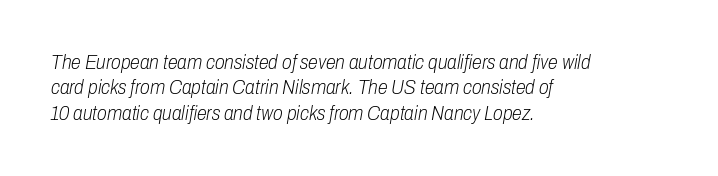
{"italic": "yes", "lean": "right", "slant_degrees": 10, "bold": "no", "underline": "no", "align": "left", "line_spacing": "normal", "line_spacing_ratio": 1.27, "letter_spacing": "normal", "letter_spacing_em": 0.0, "glyph_px": 20}
